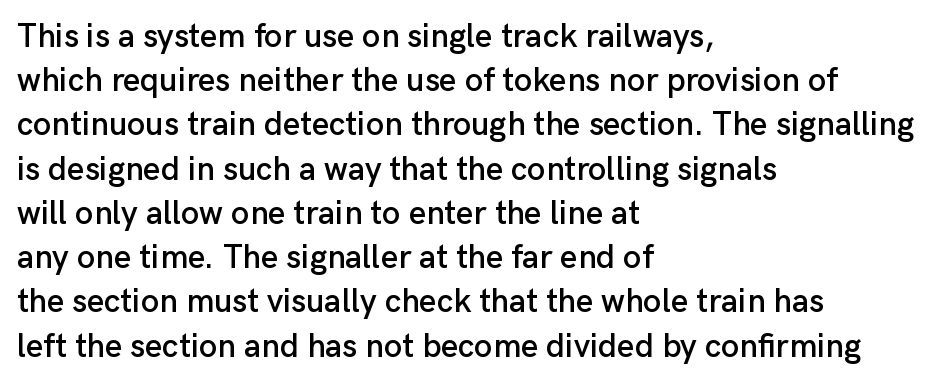
Q: Is the text italic (slanted)? A: No, it is upright.
Q: Is the typeface a serif or a sans-serif typeface? A: Sans-serif.
Q: Is the text underlined? A: No.
Q: How is the paragraph aligned? A: Left-aligned.
Q: Is the spacing between letters normal or unusually wide? A: Normal.
Q: Is the spacing between lines tight, normal or loose? A: Normal.
Q: Width (condensed, normal, or wide)? A: Normal.
Q: Stroke contrast? A: Low.
Q: x-height? A: Medium.
Q: Monospaced? A: No.
